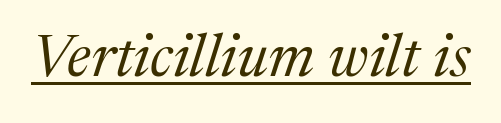
The image shows 60 px regular-weight serif type, italic (leaning right); set normal letter spacing, underlined; medium stroke contrast and a medium x-height.
